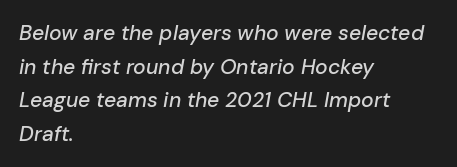
{"italic": "yes", "lean": "right", "slant_degrees": 10, "underline": "no", "align": "left", "line_spacing": "normal", "line_spacing_ratio": 1.6, "letter_spacing": "normal", "letter_spacing_em": 0.0, "glyph_px": 21}
